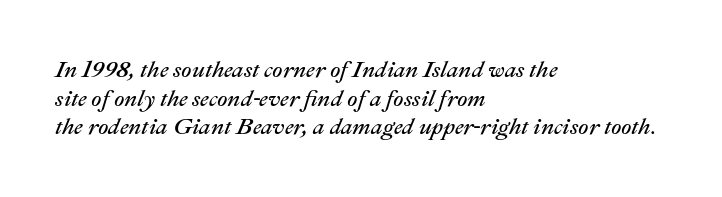
{"italic": "yes", "lean": "right", "slant_degrees": 22, "bold": "no", "underline": "no", "align": "left", "line_spacing": "normal", "line_spacing_ratio": 1.25, "letter_spacing": "normal", "letter_spacing_em": 0.0, "glyph_px": 23}
